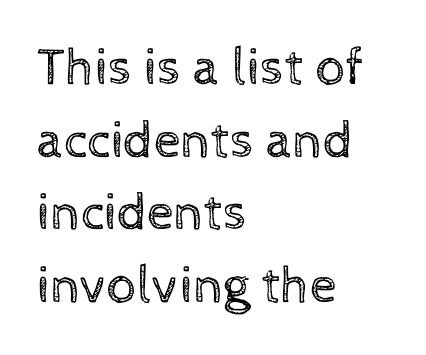
Words float on clear page, feet unadorned. Character widths vary here, with narrow letters taking less room than wide ones. Every row of glyphs begins at an identical x-position on the left. Ascenders rise straight up at ninety degrees.
